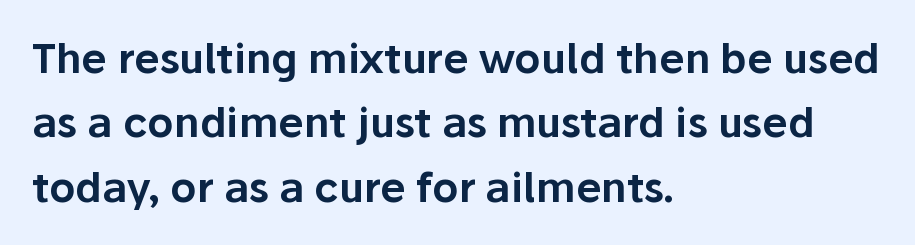
The ragged edge is on the right, which tells us the setting is flush left. Posture: upright roman. Note the varied advance widths — an 'i' is clearly narrower than an 'm'. Nothing sits at the stroke ends, so this counts as sans-serif. Nobody touched the tracking dial on this one.
